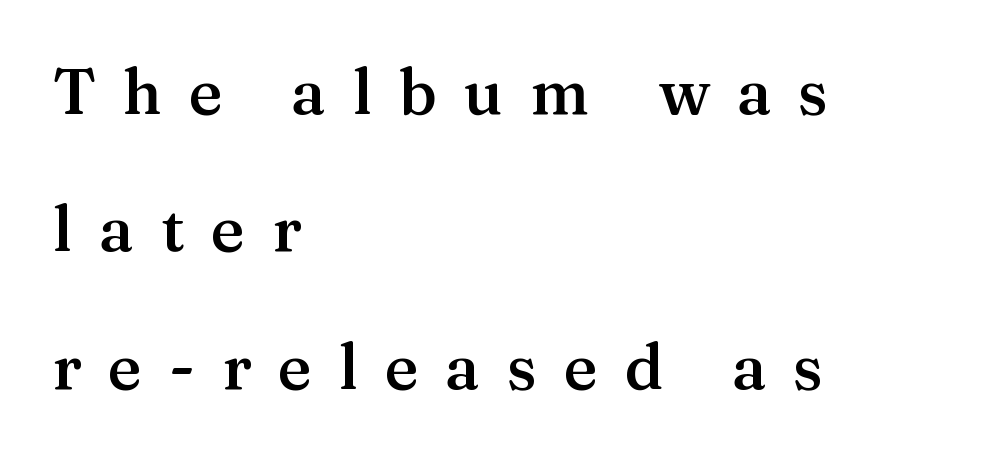
The image shows 63 px semibold serif type, upright; set left-aligned, loose line spacing (2.18x), unusually wide letter spacing (+0.43 em), not underlined; medium stroke contrast and a medium x-height.
